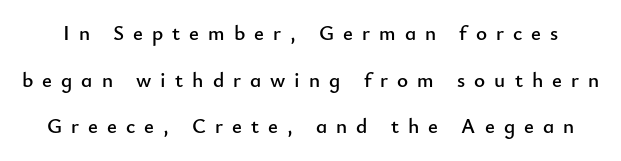
You can tell it's not italic because the verticals are truly vertical. The area under the type is left untouched. This sample uses expanded letter spacing, leaving extra air between glyphs. Horizontal bands of white between lines are thick stripes.
